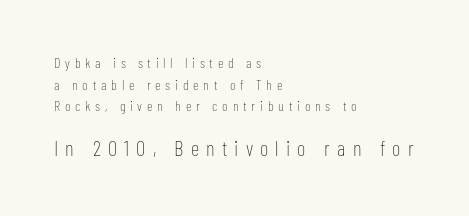
Q: Is the text bold? A: No.
Q: Is the text italic (slanted)? A: No, it is upright.
Q: Is the text underlined? A: No.
Q: How is the paragraph aligned? A: Left-aligned.
Q: Is the spacing between letters normal or unusually wide? A: Unusually wide.
Q: Is the spacing between lines tight, normal or loose? A: Normal.
Q: Which block of text is set in a larger size, the first (top) or the second (bottom)? A: The second (bottom) one.
